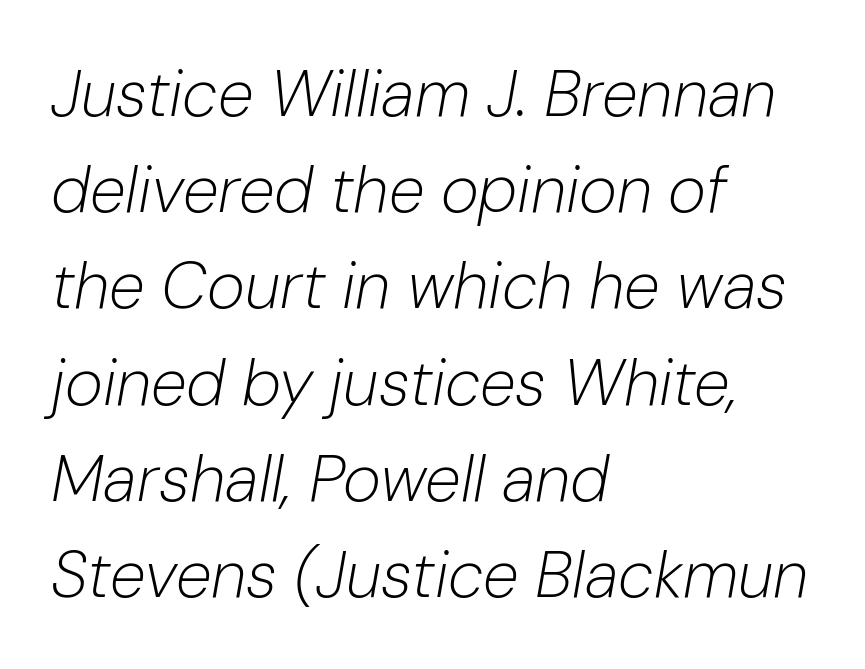
{"italic": "yes", "lean": "right", "slant_degrees": 10, "bold": "no", "weight": "light", "width": "normal", "stroke_contrast": "low", "x_height": "medium", "monospaced": "no", "underline": "no", "align": "left", "line_spacing": "normal", "line_spacing_ratio": 1.48, "letter_spacing": "normal", "letter_spacing_em": 0.0, "glyph_px": 65}
